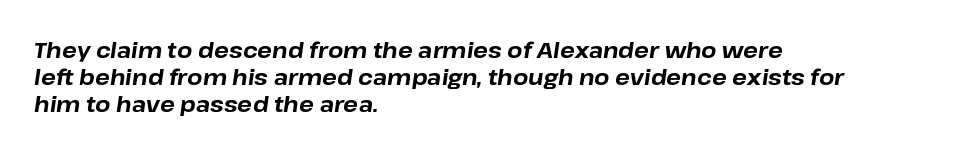
{"italic": "yes", "lean": "right", "slant_degrees": 8, "bold": "yes", "underline": "no", "align": "left", "line_spacing_ratio": 1.22, "letter_spacing": "normal", "letter_spacing_em": 0.0, "glyph_px": 22}
